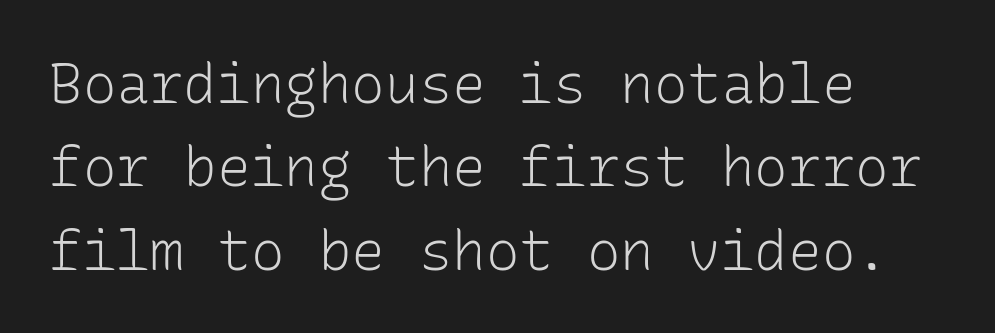
The image shows 56 px light sans-serif type, upright, monospaced; set left-aligned, normal line spacing (1.49x), normal letter spacing, not underlined; low stroke contrast and a medium x-height.
